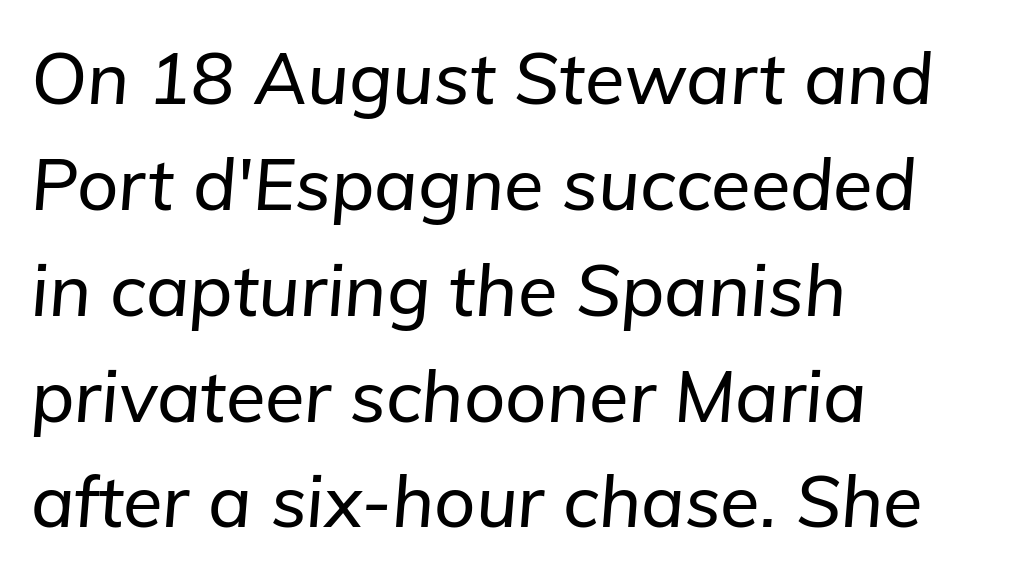
The image shows 72 px text type, italic (leaning right); set left-aligned, normal line spacing (1.47x), normal letter spacing, not underlined; low stroke contrast and a medium x-height.
